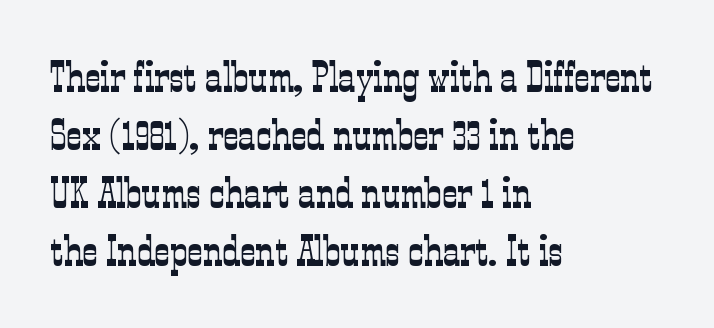
{"serif": "yes", "italic": "no", "bold": "no", "weight": "light", "width": "condensed", "stroke_contrast": "low", "x_height": "medium", "monospaced": "no", "underline": "no", "align": "left", "line_spacing": "normal", "line_spacing_ratio": 1.35, "letter_spacing": "normal", "letter_spacing_em": 0.0, "glyph_px": 43}
